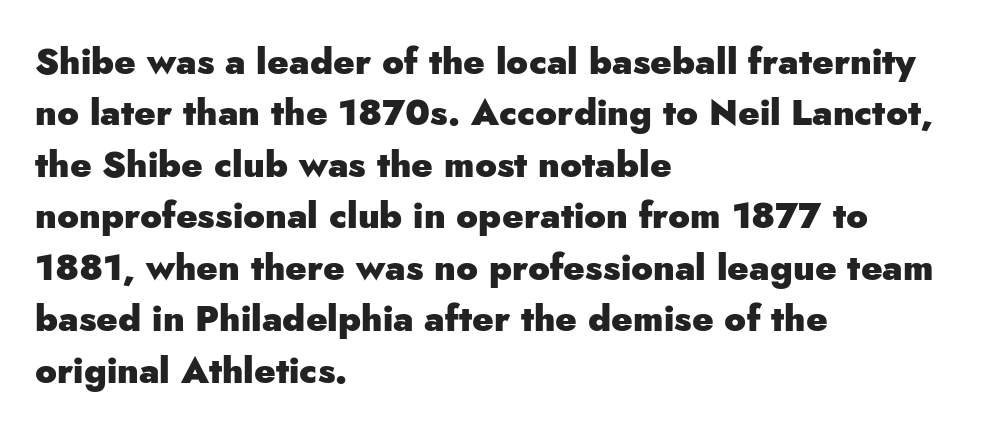
The image shows 36 px heavy sans-serif type, upright; set left-aligned, normal line spacing (1.43x), normal letter spacing, not underlined; low stroke contrast and a small x-height.
